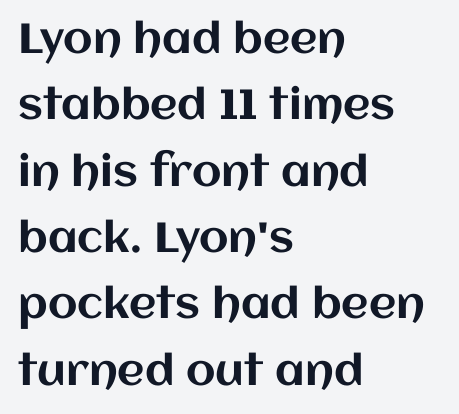
{"italic": "no", "width": "normal", "stroke_contrast": "medium", "x_height": "large", "monospaced": "no", "underline": "no", "align": "left", "line_spacing": "normal", "line_spacing_ratio": 1.58, "letter_spacing": "normal", "letter_spacing_em": 0.0, "glyph_px": 42}
